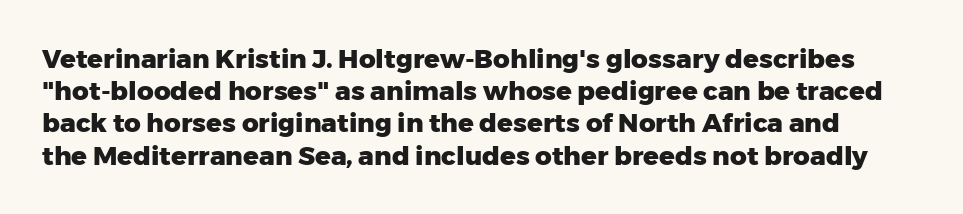
Q: Is the text bold? A: Yes.
Q: Is the text italic (slanted)? A: No, it is upright.
Q: Is the text underlined? A: No.
Q: Is the spacing between letters normal or unusually wide? A: Normal.
